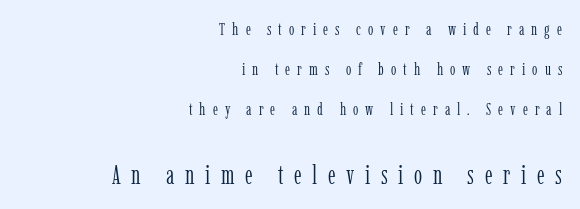
The image shows 26 px text type, upright; set right-aligned, loose line spacing (2.35x), unusually wide letter spacing (+0.41 em), not underlined; the second (bottom) block is 1.53x larger.
